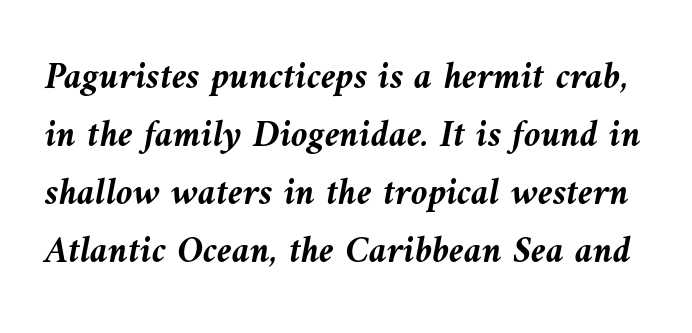
Q: Is the text bold? A: Yes.
Q: Is the text italic (slanted)? A: Yes, it leans left by about 10 degrees.
Q: Is the text underlined? A: No.
Q: Is the spacing between letters normal or unusually wide? A: Normal.
Q: Is the spacing between lines tight, normal or loose? A: Normal.
Q: Width (condensed, normal, or wide)? A: Normal.
Q: Stroke contrast? A: Medium.
Q: x-height? A: Medium.
Q: Monospaced? A: No.
